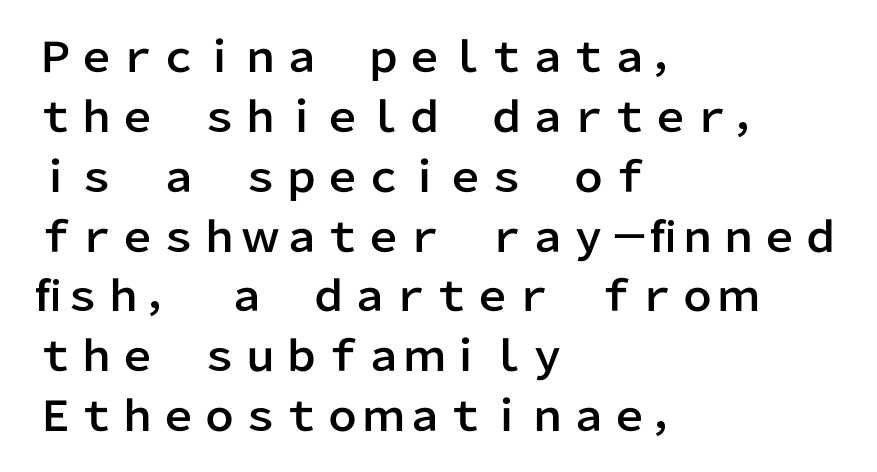
The ragged edge is on the right, which tells us the setting is flush left. Anything drawn beneath the words? Only blank space. Note: no serifs on the glyphs. The face used here is proportionally spaced, like ordinary book or web type.
